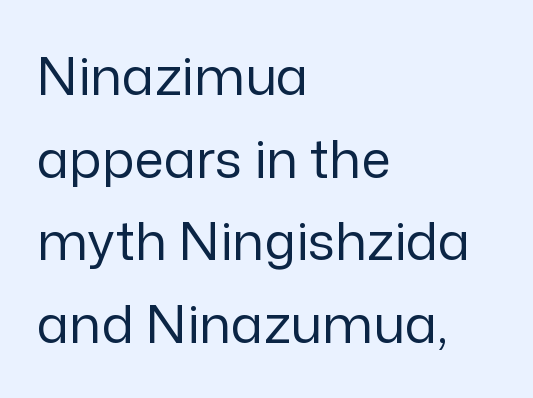
Quick note: underline off. The rendering uses natural spacing where letterforms have individual widths. Line beginnings align vertically; line endings do not. Font category for this specimen: sans-serif. Compared with typical body copy, the letter spacing here is the same.
